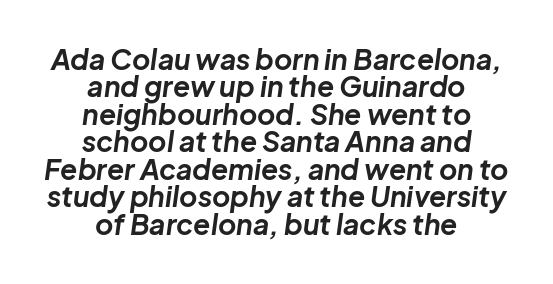
Q: Is the text bold? A: Yes.
Q: Is the text italic (slanted)? A: Yes, it leans right by about 8 degrees.
Q: Is the text underlined? A: No.
Q: How is the paragraph aligned? A: Centered.
Q: Is the spacing between letters normal or unusually wide? A: Normal.
Q: Is the spacing between lines tight, normal or loose? A: Tight.
Q: Width (condensed, normal, or wide)? A: Normal.
Q: Stroke contrast? A: Low.
Q: x-height? A: Medium.
Q: Monospaced? A: No.
